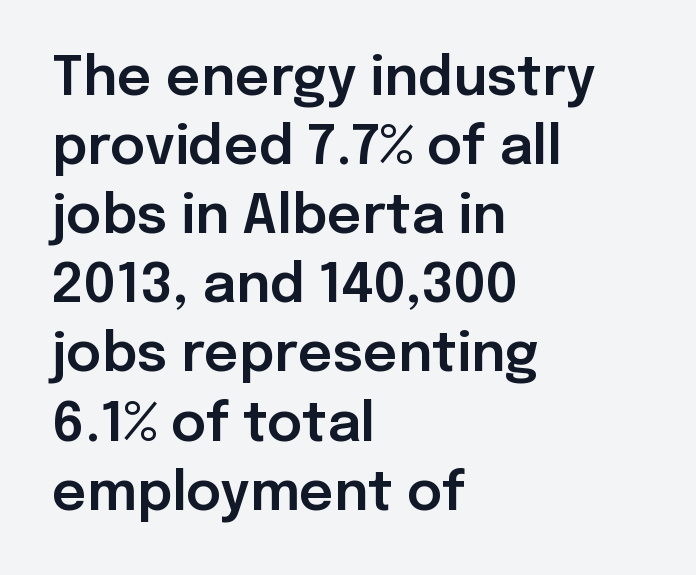
The image shows 54 px sans-serif type, upright; set left-aligned, normal line spacing (1.28x), normal letter spacing, not underlined; low stroke contrast and a medium x-height.
